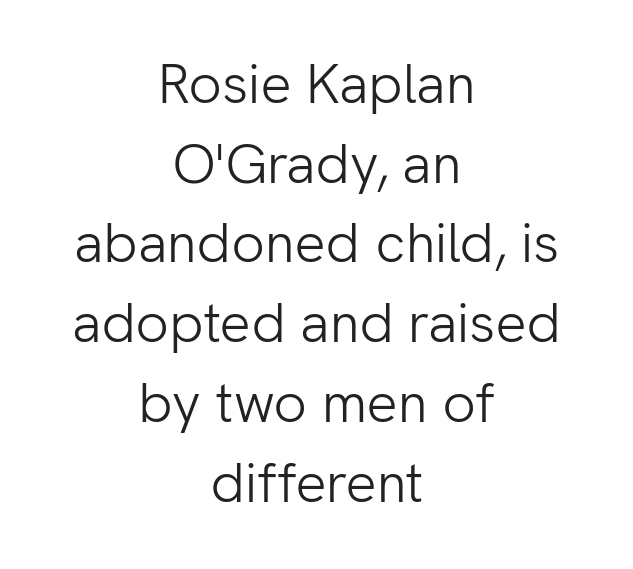
{"serif": "no", "italic": "no", "bold": "no", "weight": "light", "width": "normal", "stroke_contrast": "low", "x_height": "medium", "monospaced": "no", "underline": "no", "align": "center", "line_spacing": "normal", "line_spacing_ratio": 1.45, "letter_spacing": "normal", "letter_spacing_em": 0.0, "glyph_px": 55}
